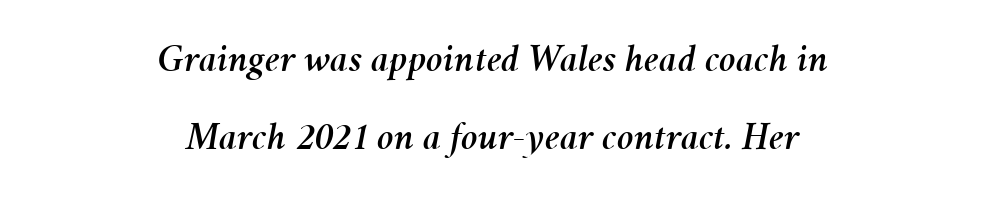
Q: Is the text italic (slanted)? A: Yes, it leans right by about 11 degrees.
Q: Is the text underlined? A: No.
Q: How is the paragraph aligned? A: Centered.
Q: Is the spacing between letters normal or unusually wide? A: Normal.
Q: Is the spacing between lines tight, normal or loose? A: Loose.
Q: Width (condensed, normal, or wide)? A: Normal.
Q: Stroke contrast? A: Medium.
Q: x-height? A: Medium.
Q: Monospaced? A: No.
